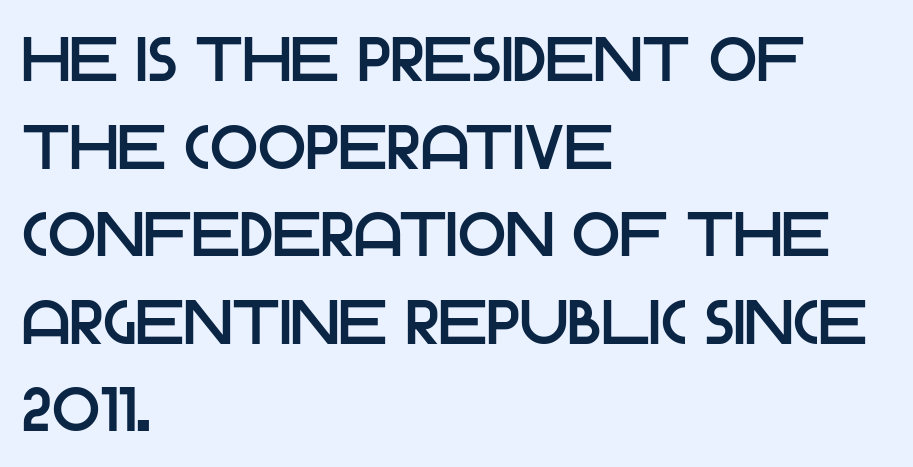
The image shows 63 px sans-serif type, upright; set left-aligned, normal line spacing (1.39x), normal letter spacing, not underlined; low stroke contrast and a large x-height.
